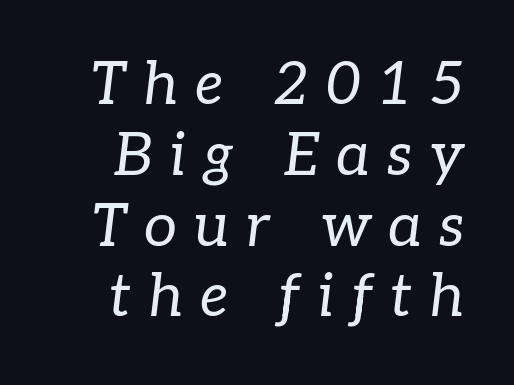
Q: Is the text bold? A: No.
Q: Is the text italic (slanted)? A: Yes, it leans right by about 7 degrees.
Q: Is the typeface a serif or a sans-serif typeface? A: Serif.
Q: Is the text underlined? A: No.
Q: Is the spacing between letters normal or unusually wide? A: Unusually wide.
Q: Width (condensed, normal, or wide)? A: Normal.
Q: Stroke contrast? A: Low.
Q: x-height? A: Medium.
Q: Monospaced? A: No.
